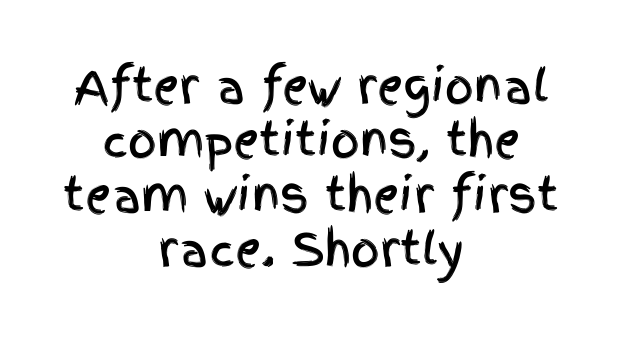
Q: Is the text italic (slanted)? A: No, it is upright.
Q: Is the typeface a serif or a sans-serif typeface? A: Sans-serif.
Q: Is the text underlined? A: No.
Q: How is the paragraph aligned? A: Centered.
Q: Is the spacing between letters normal or unusually wide? A: Normal.
Q: Width (condensed, normal, or wide)? A: Condensed.
Q: x-height? A: Large.
Q: Monospaced? A: No.
